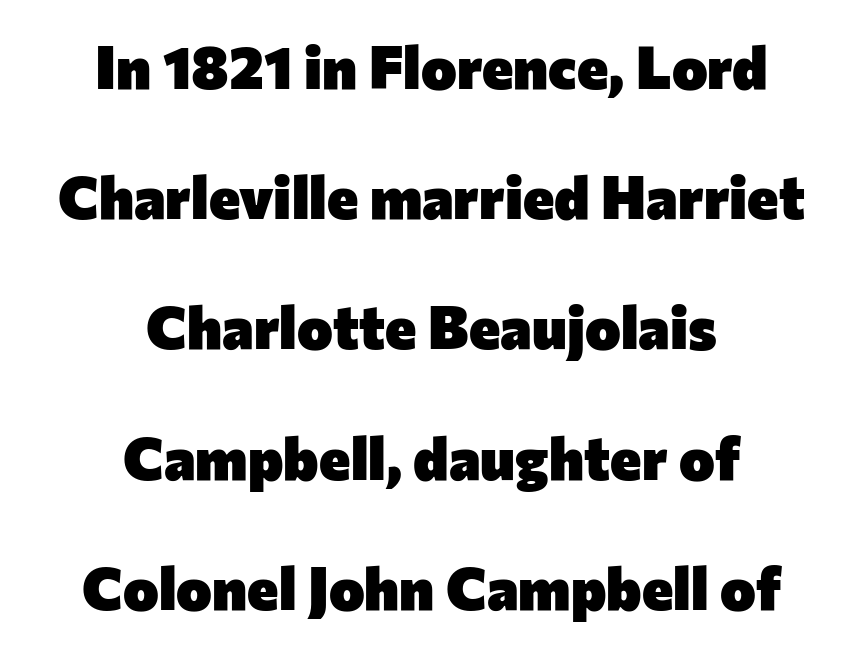
The image shows 60 px heavy sans-serif type, upright; set centered, loose line spacing (2.17x), normal letter spacing, not underlined; low stroke contrast and a medium x-height.
